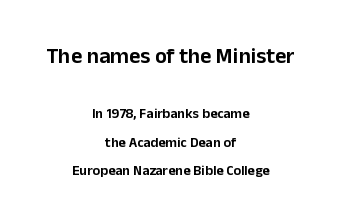
Each line is balanced around a shared central axis. Do the letters lean? They stand straight. Is the letter spacing exaggerated? No — it looks like the ordinary default. Typesetter's note — upper block bumped up in size, lower block left smaller. If you measured baseline to baseline, you'd find a long distance. Letters rest on an invisible, unmarked baseline.
